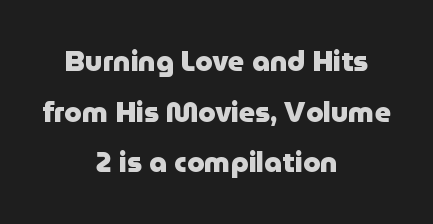
Q: Is the text bold? A: Yes.
Q: Is the text italic (slanted)? A: No, it is upright.
Q: Is the typeface a serif or a sans-serif typeface? A: Sans-serif.
Q: Is the text underlined? A: No.
Q: How is the paragraph aligned? A: Centered.
Q: Is the spacing between letters normal or unusually wide? A: Normal.
Q: Width (condensed, normal, or wide)? A: Normal.
Q: Stroke contrast? A: Low.
Q: x-height? A: Medium.
Q: Monospaced? A: No.
